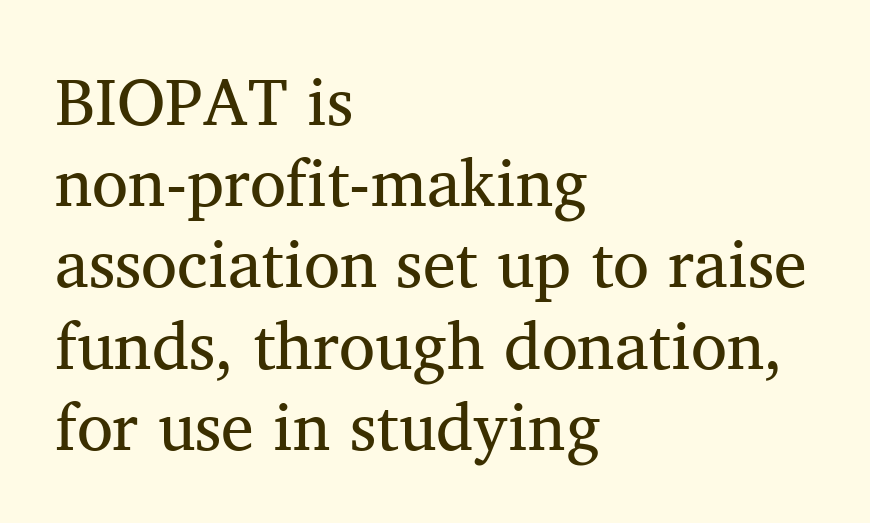
Q: Is the text bold? A: No.
Q: Is the text italic (slanted)? A: No, it is upright.
Q: Is the typeface a serif or a sans-serif typeface? A: Serif.
Q: Is the text underlined? A: No.
Q: How is the paragraph aligned? A: Left-aligned.
Q: Is the spacing between letters normal or unusually wide? A: Normal.
Q: Width (condensed, normal, or wide)? A: Normal.
Q: Stroke contrast? A: Medium.
Q: x-height? A: Medium.
Q: Monospaced? A: No.
